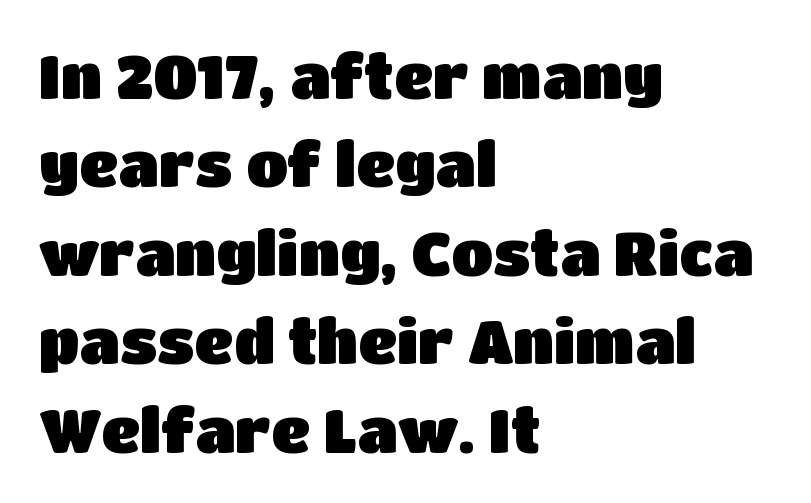
{"serif": "no", "italic": "no", "width": "normal", "stroke_contrast": "low", "x_height": "large", "monospaced": "no", "underline": "no", "align": "left", "line_spacing": "normal", "line_spacing_ratio": 1.45, "letter_spacing": "normal", "letter_spacing_em": 0.0, "glyph_px": 61}
